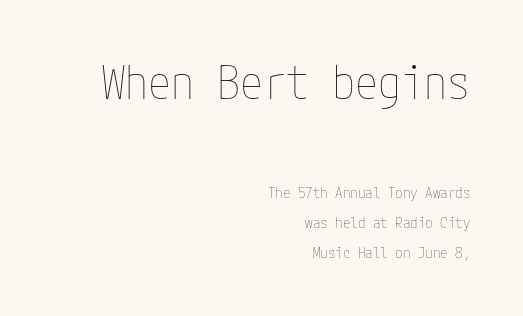
{"italic": "no", "bold": "no", "weight": "thin", "width": "condensed", "stroke_contrast": "low", "x_height": "medium", "underline": "no", "align": "right", "line_spacing": "loose", "line_spacing_ratio": 2.02, "letter_spacing": "normal", "letter_spacing_em": 0.0, "larger_block": "first", "size_ratio": 3.07, "glyph_px": 46}
